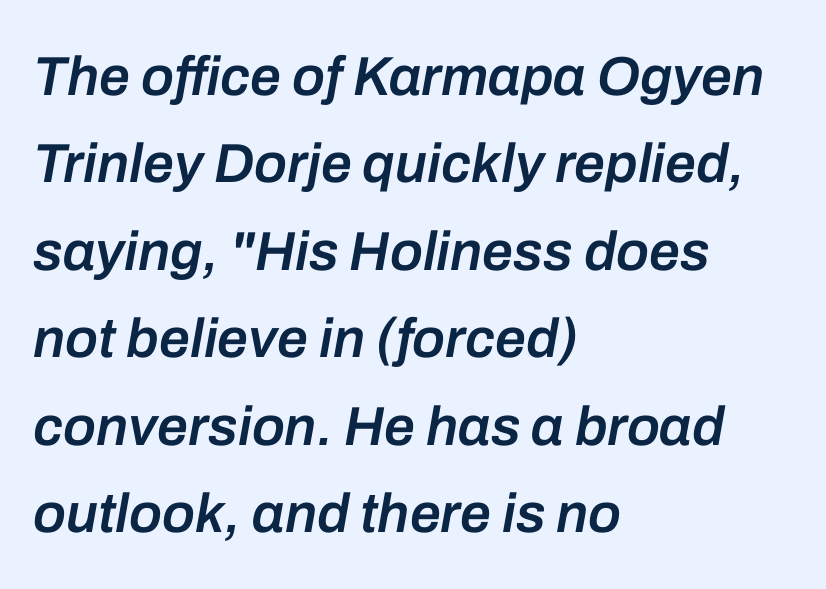
{"italic": "yes", "lean": "right", "slant_degrees": 10, "bold": "semi", "weight": "semibold", "width": "normal", "stroke_contrast": "low", "x_height": "medium", "monospaced": "no", "underline": "no", "align": "left", "line_spacing": "normal", "line_spacing_ratio": 1.59, "letter_spacing": "normal", "letter_spacing_em": 0.0, "glyph_px": 55}
